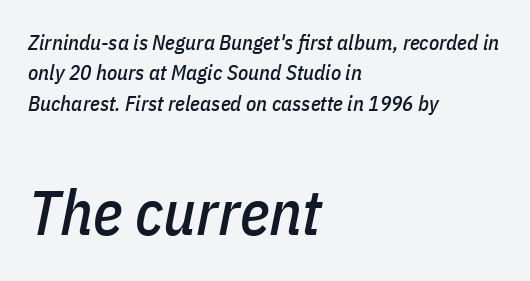
The image shows 63 px condensed type, italic (leaning right); set left-aligned, normal line spacing (1.45x), normal letter spacing, not underlined; the second (bottom) block is 3.0x larger; low stroke contrast and a medium x-height.
